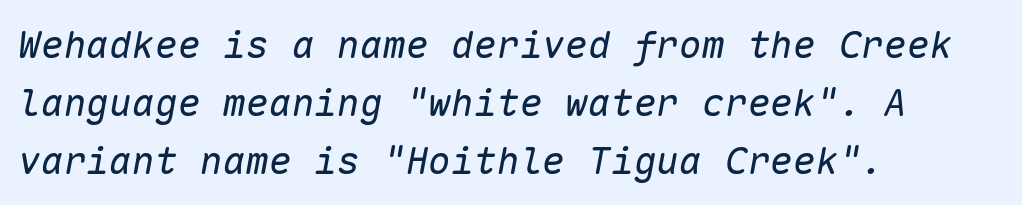
{"italic": "yes", "lean": "right", "slant_degrees": 10, "bold": "no", "weight": "regular", "width": "normal", "stroke_contrast": "low", "x_height": "medium", "monospaced": "yes", "underline": "no", "align": "left", "line_spacing": "normal", "line_spacing_ratio": 1.52, "letter_spacing": "normal", "letter_spacing_em": 0.0, "glyph_px": 38}
